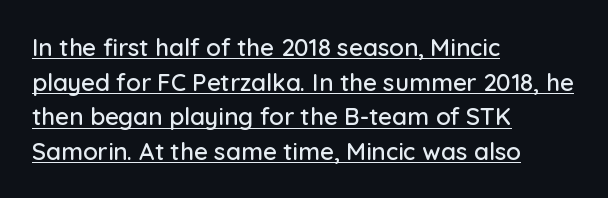
Q: Is the text italic (slanted)? A: No, it is upright.
Q: Is the text underlined? A: Yes.
Q: How is the paragraph aligned? A: Left-aligned.
Q: Is the spacing between letters normal or unusually wide? A: Normal.
Q: Is the spacing between lines tight, normal or loose? A: Normal.
